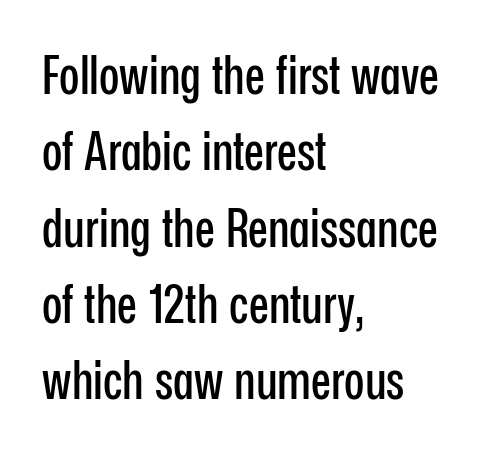
A typesetter would call this zero additional tracking. The lines sit at an ordinary, default distance from one another. The paragraph shown leans on its left margin. This sample has the flowing, uneven cadence of proportional lettering. Type style note: lacks serifs. Every character sits straight up, as roman type does.
